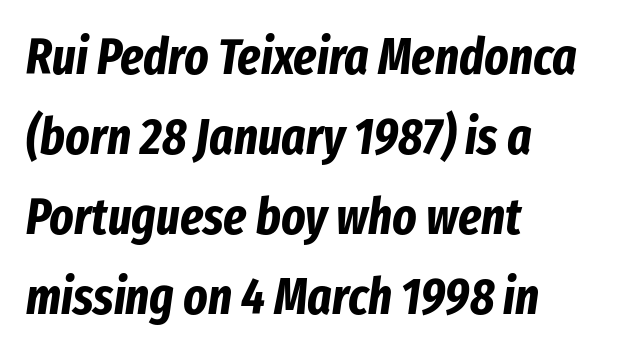
Q: Is the text bold? A: Yes.
Q: Is the text italic (slanted)? A: Yes, it leans right by about 8 degrees.
Q: Is the text underlined? A: No.
Q: How is the paragraph aligned? A: Left-aligned.
Q: Is the spacing between letters normal or unusually wide? A: Normal.
Q: Is the spacing between lines tight, normal or loose? A: Normal.
Q: Width (condensed, normal, or wide)? A: Condensed.
Q: Stroke contrast? A: Low.
Q: x-height? A: Medium.
Q: Monospaced? A: No.
